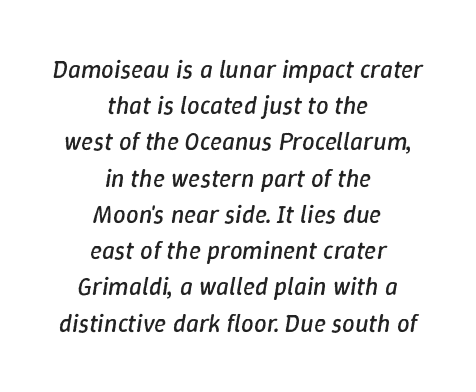
The image shows 25 px text type, italic (leaning right); set centered, normal line spacing (1.45x), normal letter spacing, not underlined.
